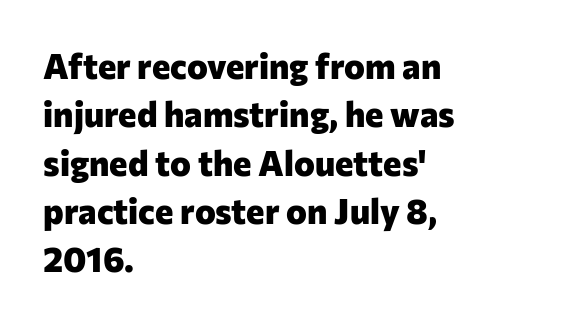
Every stem runs plumb, perpendicular to the baseline. Varying glyph widths throughout — classic text-font behaviour. Baseline-to-baseline distance is the conventional proportion of letter height. The face used here has the dense, thick strokes of a bold. The type is set solid horizontally, with unmodified tracking. Each letter's strokes conclude bluntly, with no projecting serifs.
